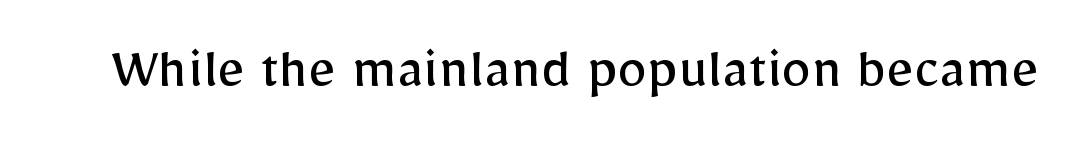
Q: Is the text bold? A: No.
Q: Is the text italic (slanted)? A: No, it is upright.
Q: Is the typeface a serif or a sans-serif typeface? A: Sans-serif.
Q: Is the text underlined? A: No.
Q: Is the spacing between letters normal or unusually wide? A: Normal.
Q: Width (condensed, normal, or wide)? A: Normal.
Q: Stroke contrast? A: Low.
Q: x-height? A: Medium.
Q: Monospaced? A: No.
